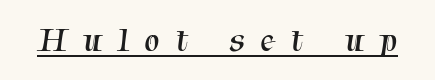
This is not heavy type; no bold has been used. Yep, those are serifs on the letters. A baseline rule has been typeset under these characters. Spacing verdict: proportional, widths tailored to each character. The type is letterspaced generously, with wide tracking.
